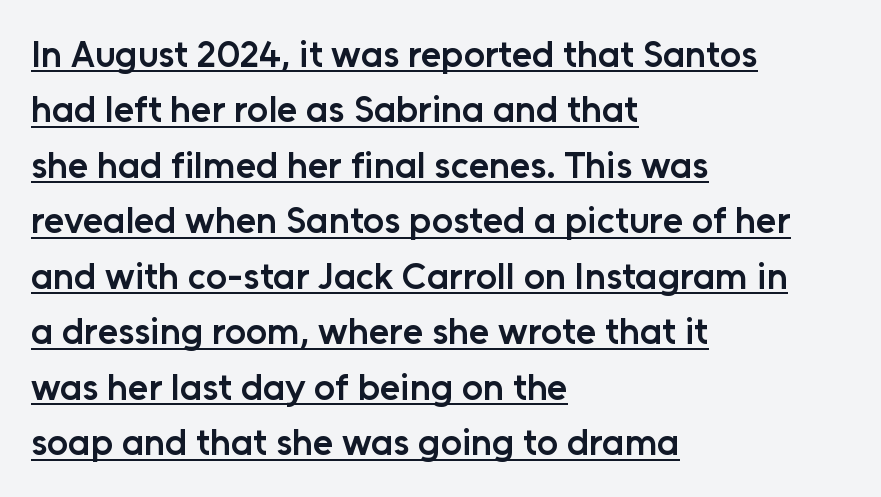
Q: Is the text bold? A: Semi-bold.
Q: Is the text italic (slanted)? A: No, it is upright.
Q: Is the typeface a serif or a sans-serif typeface? A: Sans-serif.
Q: Is the text underlined? A: Yes.
Q: How is the paragraph aligned? A: Left-aligned.
Q: Is the spacing between letters normal or unusually wide? A: Normal.
Q: Is the spacing between lines tight, normal or loose? A: Normal.
Q: Width (condensed, normal, or wide)? A: Normal.
Q: Stroke contrast? A: Low.
Q: x-height? A: Medium.
Q: Monospaced? A: No.
